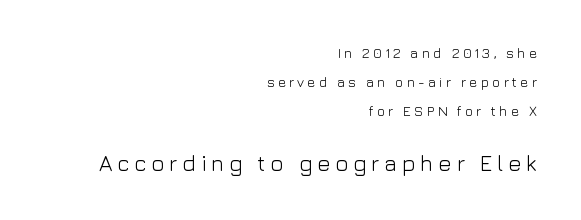
{"italic": "no", "bold": "no", "underline": "no", "align": "right", "line_spacing": "loose", "line_spacing_ratio": 2.08, "letter_spacing": "wide", "letter_spacing_em": 0.22, "larger_block": "second", "size_ratio": 1.57, "glyph_px": 22}
